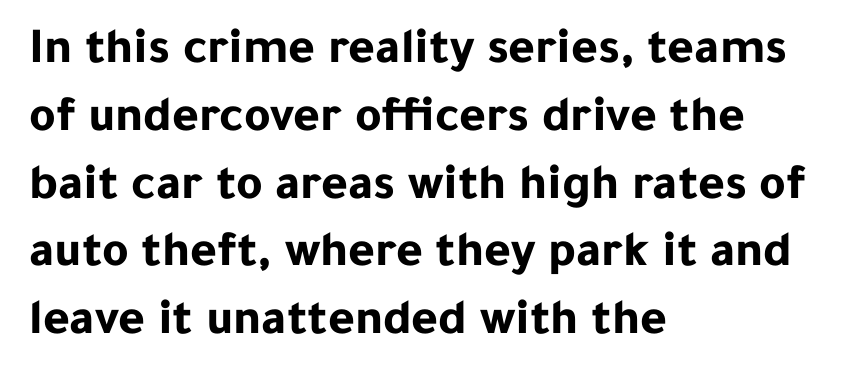
{"serif": "no", "italic": "no", "bold": "yes", "weight": "bold", "width": "normal", "stroke_contrast": "low", "x_height": "medium", "monospaced": "no", "underline": "no", "align": "left", "line_spacing": "normal", "line_spacing_ratio": 1.33, "letter_spacing": "normal", "letter_spacing_em": 0.0, "glyph_px": 51}
